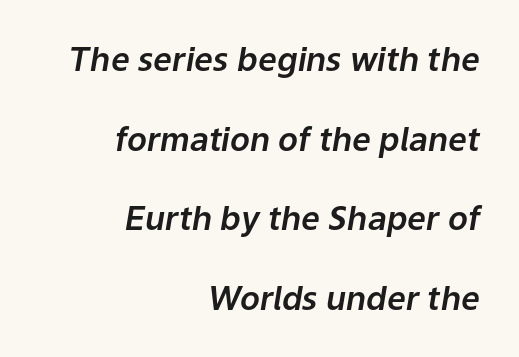
Q: Is the text italic (slanted)? A: Yes, it leans right by about 9 degrees.
Q: Is the text underlined? A: No.
Q: How is the paragraph aligned? A: Right-aligned.
Q: Is the spacing between letters normal or unusually wide? A: Normal.
Q: Is the spacing between lines tight, normal or loose? A: Loose.
Q: Width (condensed, normal, or wide)? A: Normal.
Q: Stroke contrast? A: Low.
Q: x-height? A: Medium.
Q: Monospaced? A: No.
